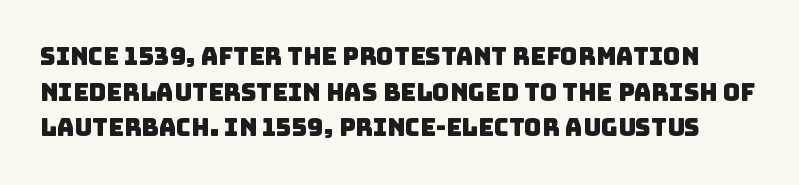
The space beneath each line is pristine and unruled. Rows of type keep a routine distance in the vertical direction. Default kerning and tracking; the words read as compact shapes.
